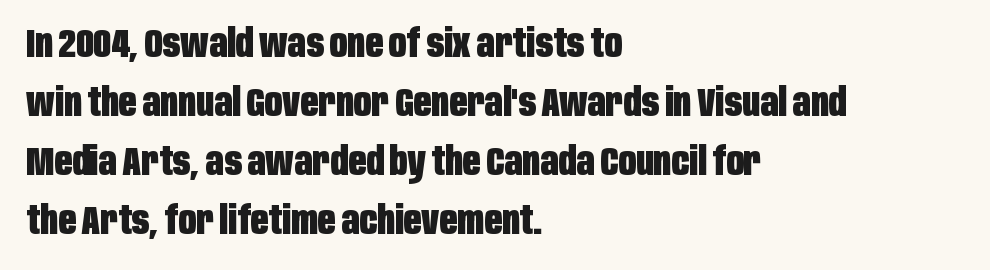
The image shows 39 px heavy, condensed sans-serif type, upright; set left-aligned, normal line spacing (1.51x), normal letter spacing, not underlined; low stroke contrast and a large x-height.
